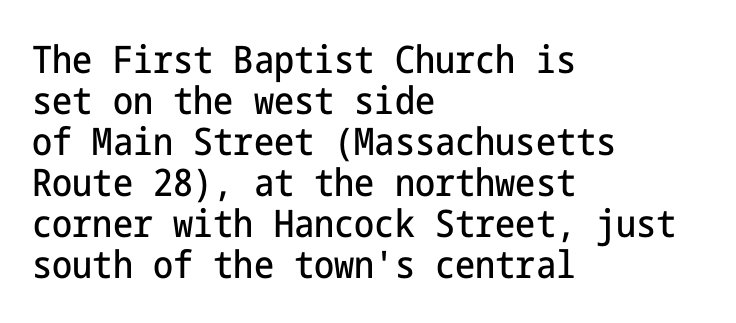
The image shows 38 px condensed sans-serif type, upright; set left-aligned, tight line spacing (1.08x), normal letter spacing, not underlined; low stroke contrast and a medium x-height.
